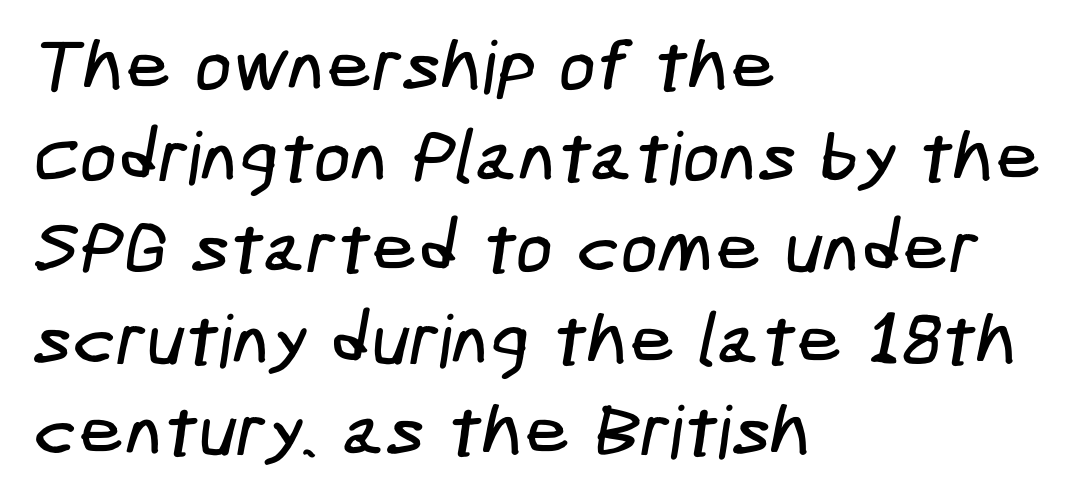
Check where the strokes stop: nothing finishes them off — pure sans. The designer left line spacing at the default. Characters follow at the spacing the type designer built in. Caption: multi-line text, flush left, ragged right. Descenders are the only things crossing below the line.
